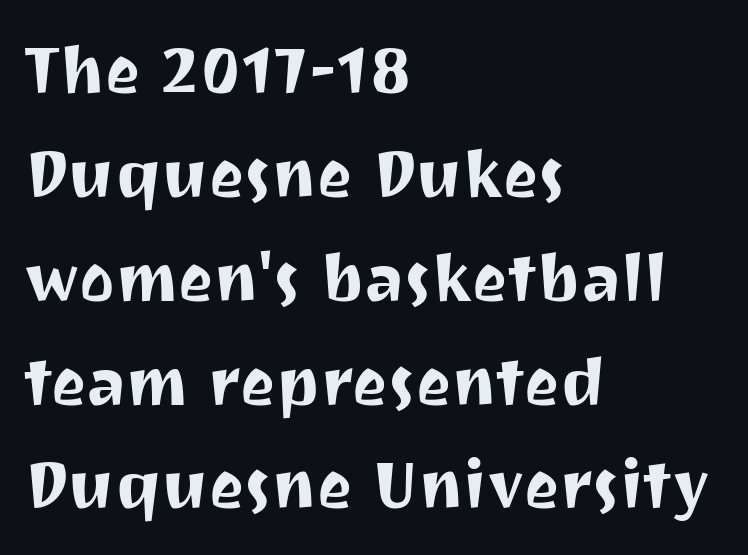
{"serif": "no", "italic": "no", "width": "normal", "stroke_contrast": "medium", "x_height": "medium", "monospaced": "no", "underline": "no", "align": "left", "line_spacing": "normal", "line_spacing_ratio": 1.55, "letter_spacing": "normal", "letter_spacing_em": 0.0, "glyph_px": 67}
